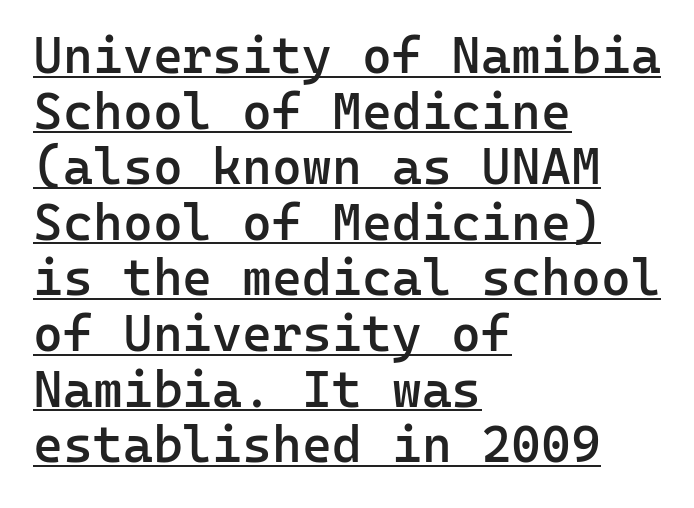
This sample carries an underscore along the baseline area. This sample uses an upright cut, with every glyph sitting square on the baseline. The typesetting leans somewhat heavy: a semibold. These lines are rendered in a fixed-pitch font. Is the block centered? No — it sits flush against the left margin.
